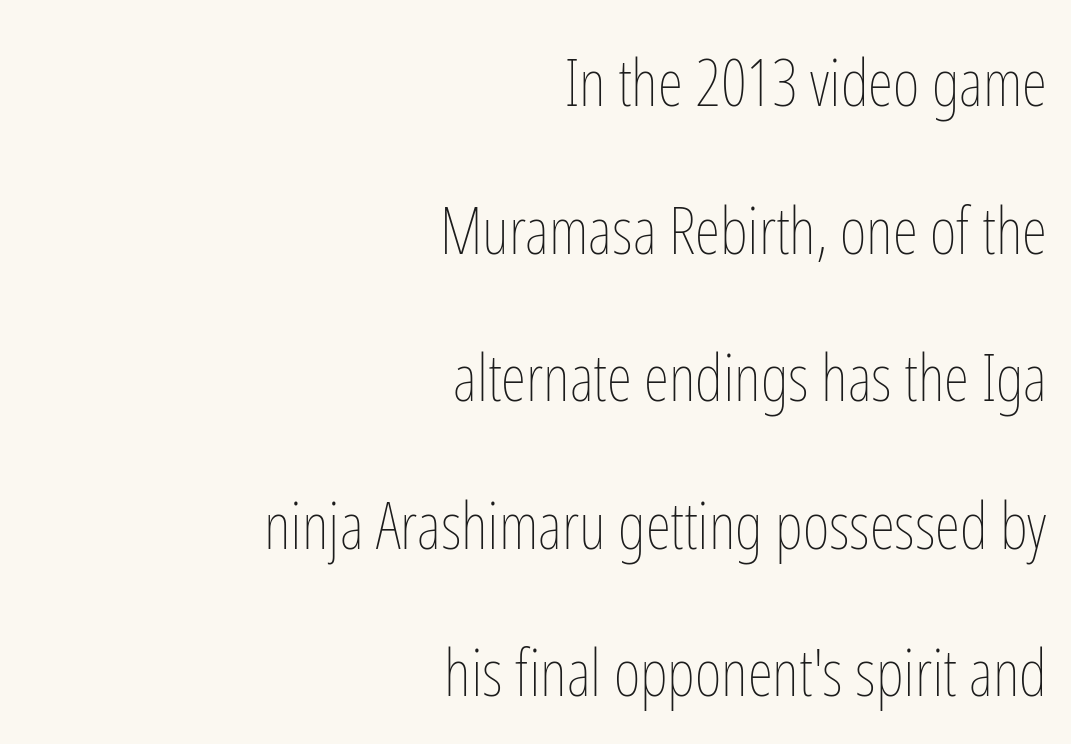
{"italic": "no", "bold": "no", "weight": "thin", "width": "condensed", "stroke_contrast": "low", "x_height": "medium", "monospaced": "no", "underline": "no", "align": "right", "line_spacing": "loose", "line_spacing_ratio": 2.27, "letter_spacing": "normal", "letter_spacing_em": 0.0, "glyph_px": 65}
